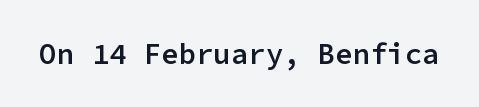
The image shows 29 px semibold sans-serif type, upright, monospaced; set normal letter spacing, not underlined; low stroke contrast and a medium x-height.
